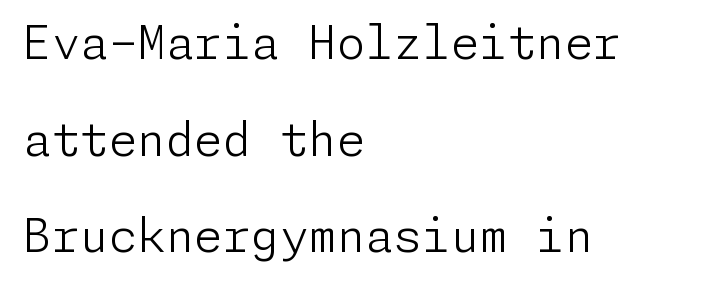
Underlining? Definitely not there. Weight: in the light-to-regular range. Notice how the passage keeps a crisp vertical edge on the left only. The typeface chosen for these lines omits serifs.
